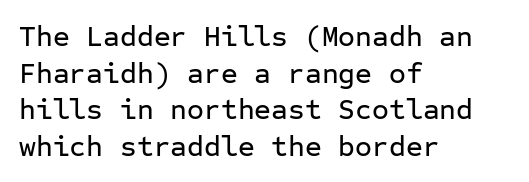
Q: Is the text italic (slanted)? A: No, it is upright.
Q: Is the typeface a serif or a sans-serif typeface? A: Sans-serif.
Q: Is the text underlined? A: No.
Q: How is the paragraph aligned? A: Left-aligned.
Q: Is the spacing between letters normal or unusually wide? A: Normal.
Q: Is the spacing between lines tight, normal or loose? A: Normal.
Q: Width (condensed, normal, or wide)? A: Normal.
Q: Stroke contrast? A: Low.
Q: x-height? A: Medium.
Q: Monospaced? A: Yes.
